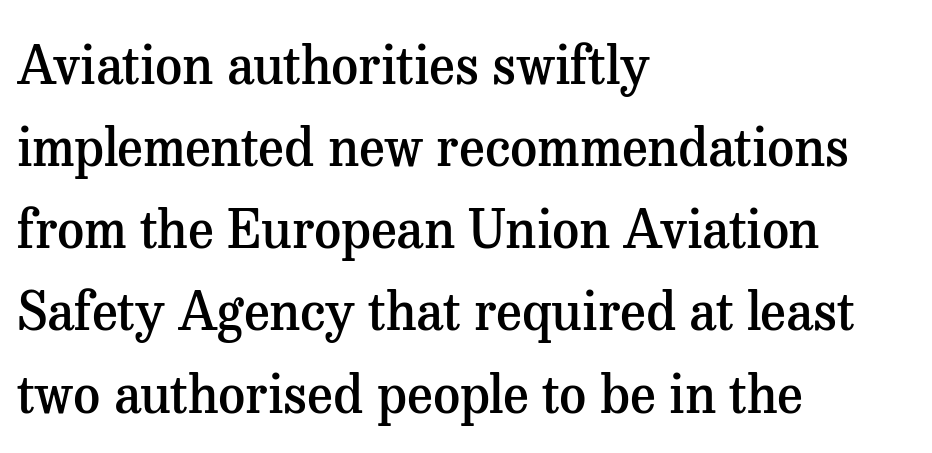
Q: Is the text bold? A: Semi-bold.
Q: Is the text italic (slanted)? A: No, it is upright.
Q: Is the typeface a serif or a sans-serif typeface? A: Serif.
Q: Is the text underlined? A: No.
Q: How is the paragraph aligned? A: Left-aligned.
Q: Is the spacing between letters normal or unusually wide? A: Normal.
Q: Is the spacing between lines tight, normal or loose? A: Normal.
Q: Width (condensed, normal, or wide)? A: Normal.
Q: Stroke contrast? A: Medium.
Q: x-height? A: Medium.
Q: Monospaced? A: No.
